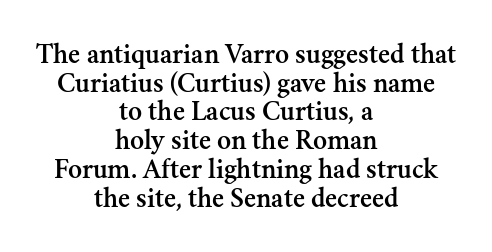
{"serif": "yes", "italic": "no", "width": "normal", "stroke_contrast": "medium", "x_height": "small", "monospaced": "no", "underline": "no", "align": "center", "line_spacing": "tight", "line_spacing_ratio": 0.99, "letter_spacing": "normal", "letter_spacing_em": 0.0, "glyph_px": 29}
